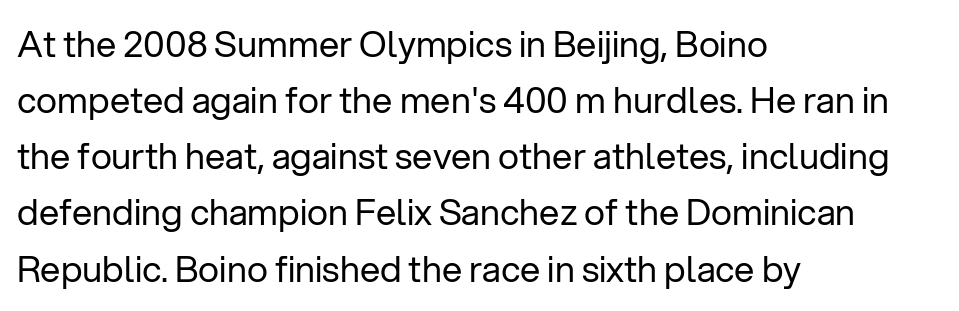
Q: Is the text bold? A: No.
Q: Is the text italic (slanted)? A: No, it is upright.
Q: Is the typeface a serif or a sans-serif typeface? A: Sans-serif.
Q: Is the text underlined? A: No.
Q: How is the paragraph aligned? A: Left-aligned.
Q: Is the spacing between letters normal or unusually wide? A: Normal.
Q: Is the spacing between lines tight, normal or loose? A: Normal.
Q: Width (condensed, normal, or wide)? A: Normal.
Q: Stroke contrast? A: Low.
Q: x-height? A: Medium.
Q: Monospaced? A: No.
